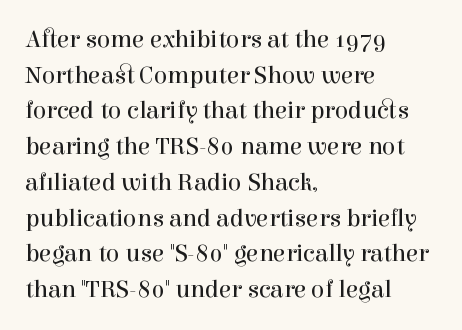
{"italic": "no", "bold": "no", "underline": "no", "align": "left", "line_spacing": "normal", "line_spacing_ratio": 1.43, "letter_spacing": "normal", "letter_spacing_em": 0.0, "glyph_px": 25}
